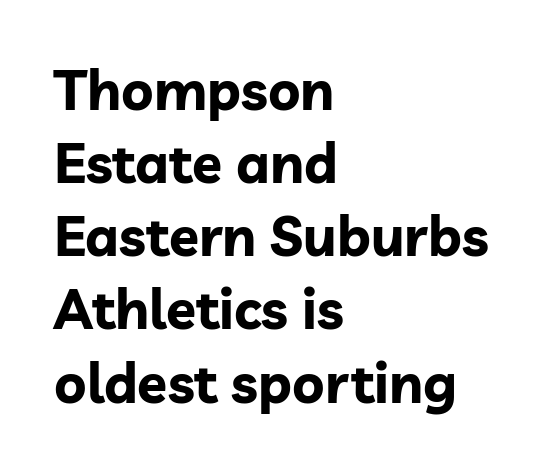
{"serif": "no", "italic": "no", "bold": "yes", "weight": "bold", "width": "normal", "stroke_contrast": "low", "x_height": "medium", "monospaced": "no", "underline": "no", "align": "left", "line_spacing": "normal", "line_spacing_ratio": 1.33, "letter_spacing": "normal", "letter_spacing_em": 0.0, "glyph_px": 55}
